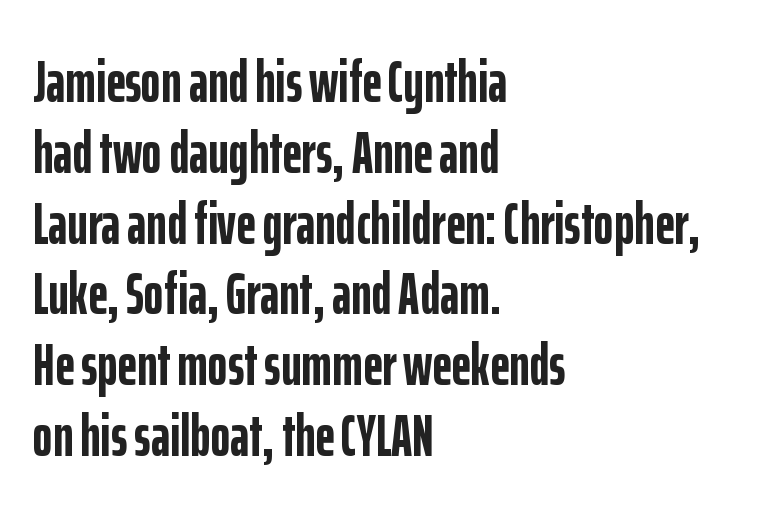
The image shows 60 px semibold, condensed sans-serif type, upright; set left-aligned, line spacing 1.18x, normal letter spacing, not underlined; low stroke contrast and a medium x-height.
